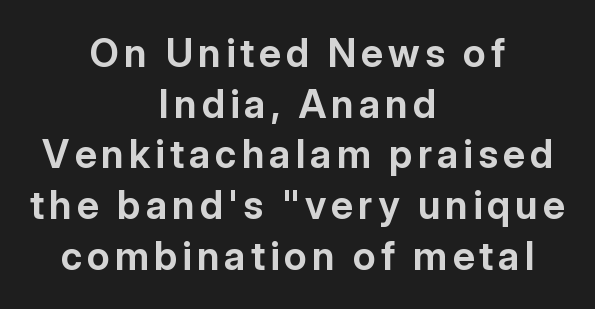
The image shows 39 px bold sans-serif type, upright; set centered, normal line spacing (1.3x), not underlined; low stroke contrast and a medium x-height.
